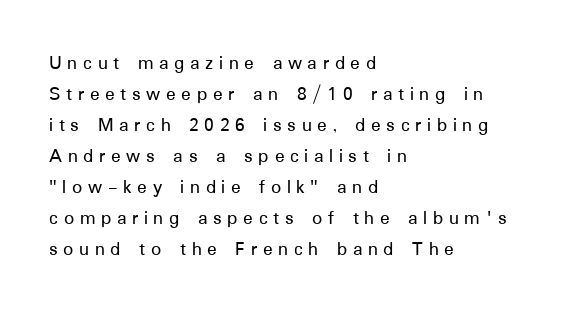
The image shows 20 px text type, upright; set left-aligned, normal line spacing (1.55x), unusually wide letter spacing (+0.28 em), not underlined.
